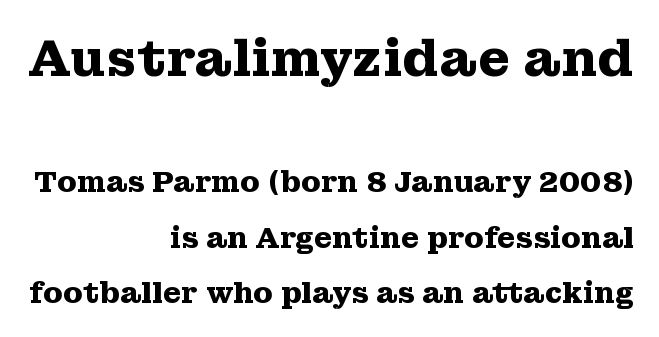
{"serif": "yes", "italic": "no", "bold": "yes", "weight": "heavy", "width": "wide", "stroke_contrast": "medium", "x_height": "medium", "monospaced": "no", "underline": "no", "align": "right", "line_spacing": "loose", "line_spacing_ratio": 1.91, "letter_spacing": "normal", "letter_spacing_em": 0.0, "larger_block": "first", "size_ratio": 1.76, "glyph_px": 51}
